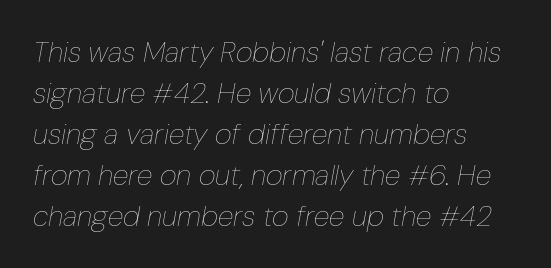
The image shows 29 px thin, condensed type, italic (leaning right); set left-aligned, normal line spacing (1.41x), normal letter spacing, not underlined; low stroke contrast and a medium x-height.
